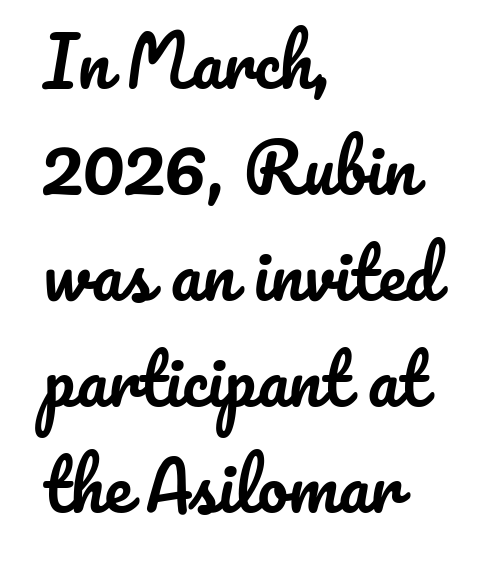
{"width": "normal", "stroke_contrast": "low", "x_height": "small", "monospaced": "no", "underline": "no", "align": "left", "line_spacing": "normal", "line_spacing_ratio": 1.56, "letter_spacing": "normal", "letter_spacing_em": 0.0, "glyph_px": 68}
